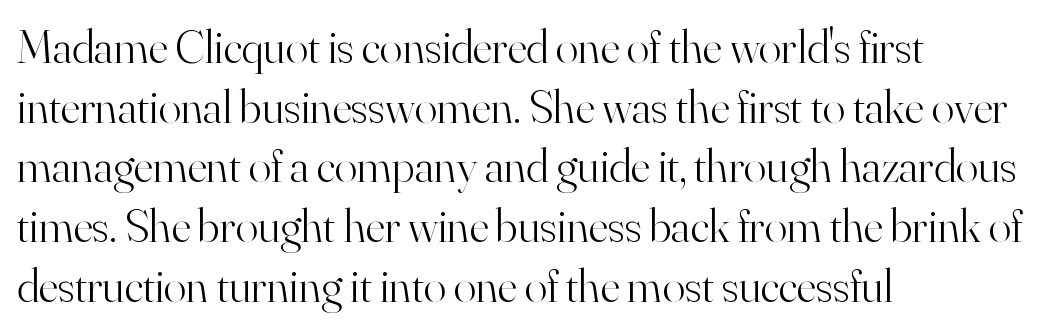
In terms of leading, this rendering sits right in the middle. The letters sit at their default tracking, neither squeezed nor spread. Typeset ragged right — the left edge is the straight one. A light-to-regular cut is what we see here. Varying glyph widths throughout — classic text-font behaviour.
